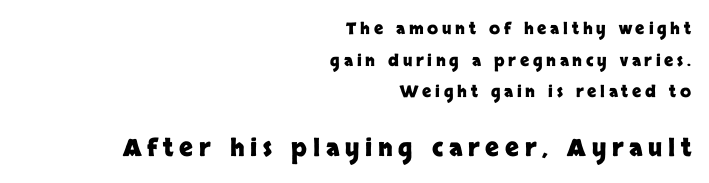
Quick note: underline off. Does the weight exceed regular? Yes, all the way to bold. Honestly, the letter spacing is so wide it's the main thing you notice. Block two is the big one; block one sits smaller above it.
